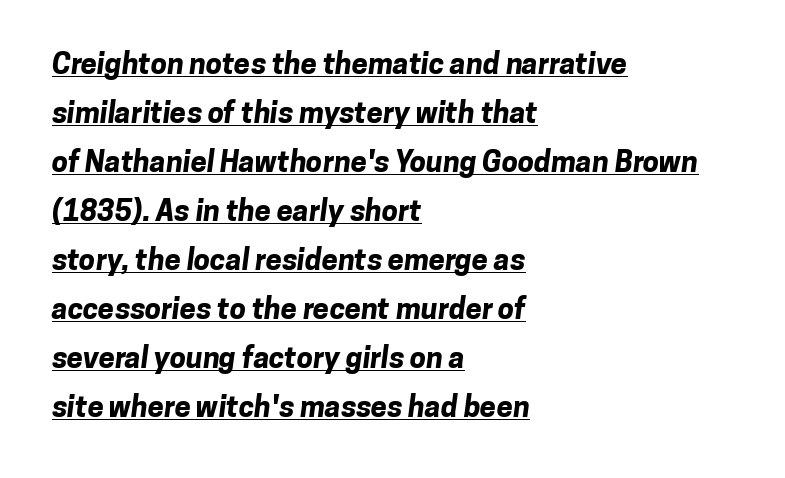
{"serif": "no", "bold": "yes", "weight": "bold", "width": "normal", "stroke_contrast": "low", "x_height": "medium", "monospaced": "no", "underline": "yes", "align": "left", "line_spacing": "normal", "line_spacing_ratio": 1.69, "letter_spacing": "normal", "letter_spacing_em": 0.0, "glyph_px": 29}
